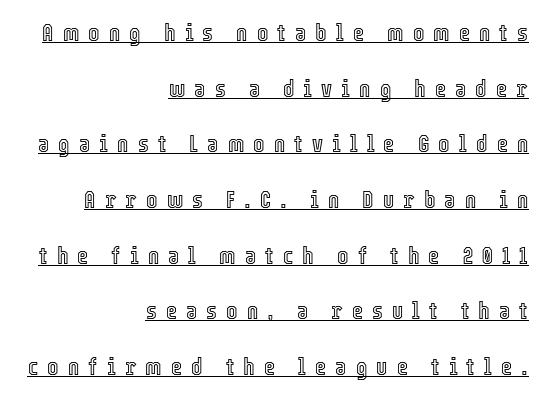
The image shows 24 px text type, upright; set right-aligned, loose line spacing (2.32x), unusually wide letter spacing (+0.38 em), underlined.
